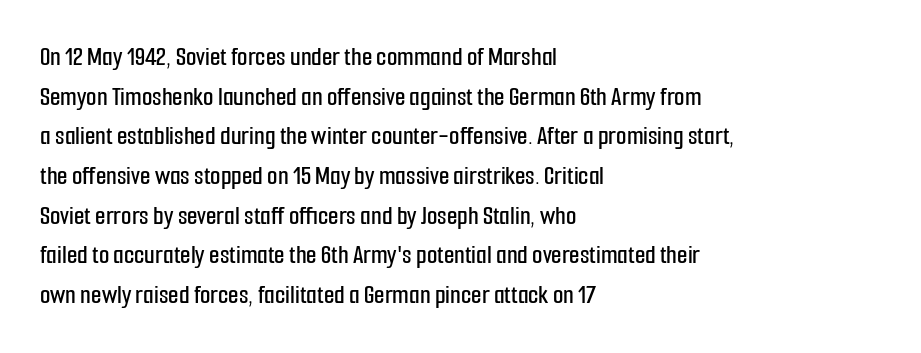
Q: Is the text italic (slanted)? A: No, it is upright.
Q: Is the text underlined? A: No.
Q: How is the paragraph aligned? A: Left-aligned.
Q: Is the spacing between letters normal or unusually wide? A: Normal.
Q: Is the spacing between lines tight, normal or loose? A: Normal.
